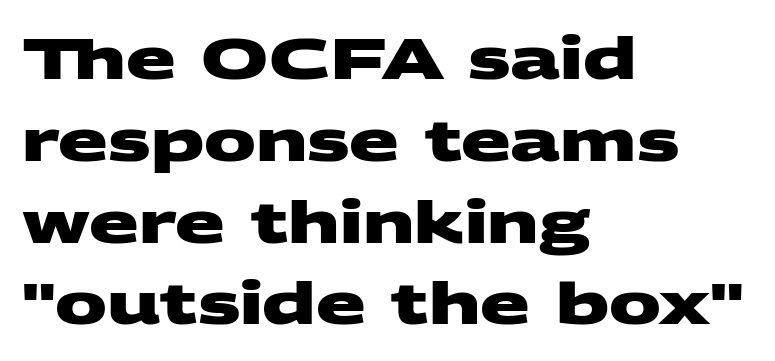
{"serif": "no", "bold": "yes", "weight": "heavy", "width": "wide", "stroke_contrast": "medium", "x_height": "large", "monospaced": "no", "underline": "no", "align": "left", "line_spacing": "normal", "line_spacing_ratio": 1.41, "letter_spacing": "normal", "letter_spacing_em": 0.0, "glyph_px": 58}
